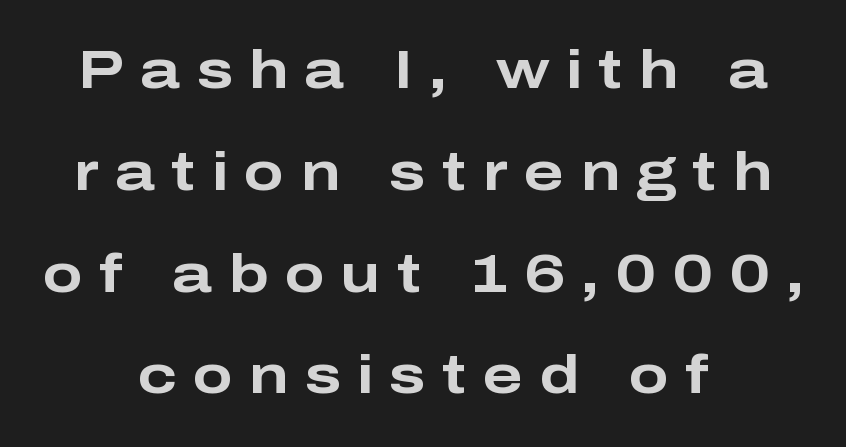
This block would shrink considerably if given ordinary leading; it's expanded now. Here the designer chose a conventional face with non-uniform glyph widths. In terms of letterspacing, this is a distinctly airy, spread setting. Look at the bottom of the vertical strokes: they stop flat, with no serifs.
